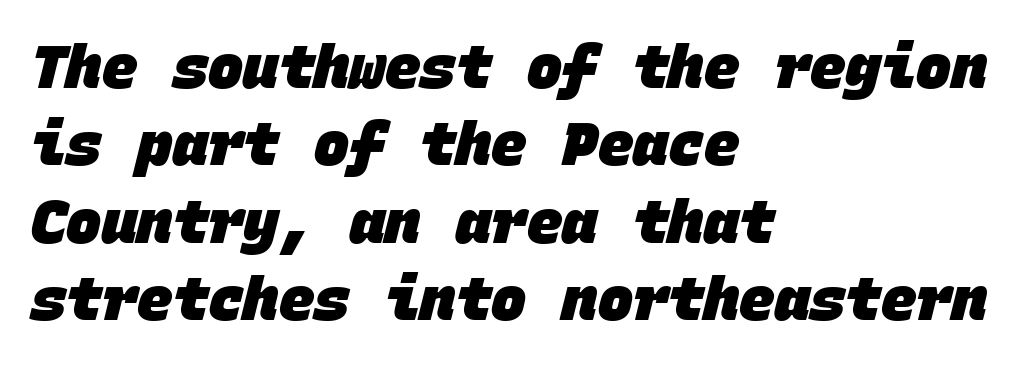
One-word summary of the alignment: left. The string is rendered with underlining switched off. Tracking here is standard; glyphs follow each other at the usual distance. The characters look thick and weighty, a clear bold. Looks like terminal output: every glyph gets an equal slot.
